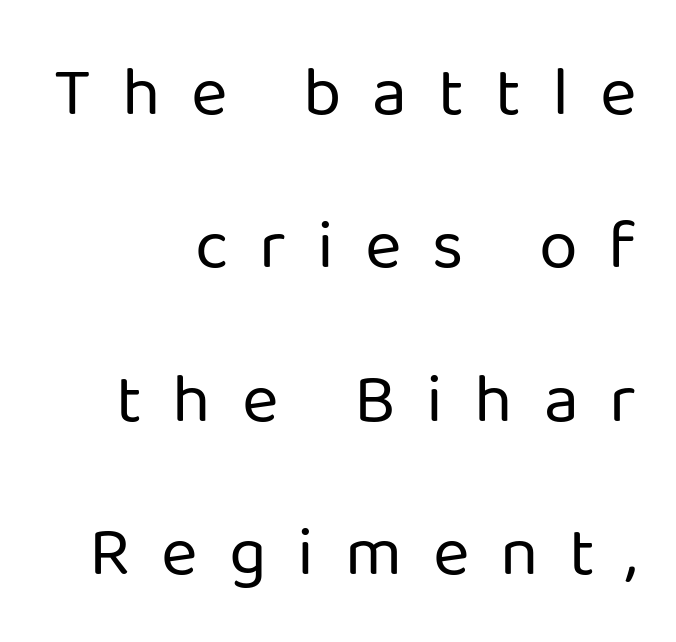
The image shows 70 px regular-weight sans-serif type, upright; set right-aligned, loose line spacing (2.19x), unusually wide letter spacing (+0.44 em), not underlined; low stroke contrast and a medium x-height.
